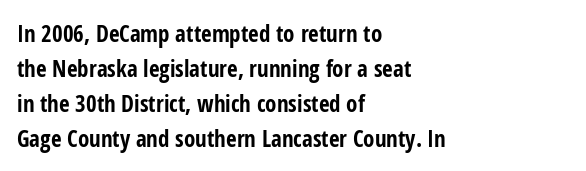
A normal amount of white space separates one row of letters from the next. The lines in this sample share a left origin and differ only in where they stop. Characters follow at the spacing the type designer built in. In terms of weight, the rendering is a true, heavy bold.
